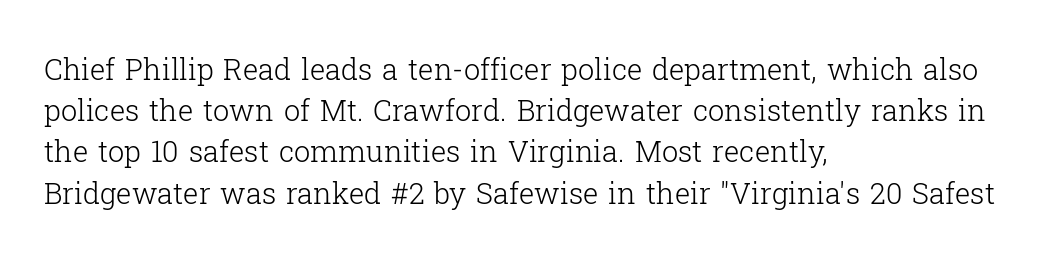
The image shows 29 px light serif type, upright; set left-aligned, normal line spacing (1.42x), normal letter spacing, not underlined; low stroke contrast and a medium x-height.
